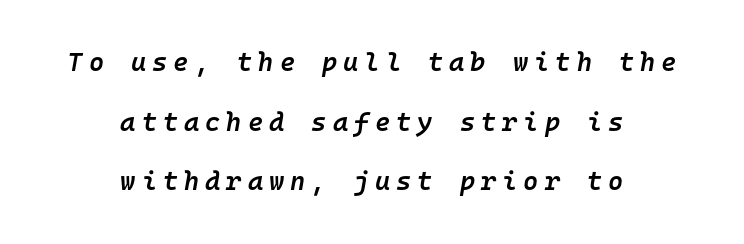
{"italic": "yes", "lean": "right", "slant_degrees": 10, "bold": "semi", "underline": "no", "align": "center", "line_spacing": "loose", "line_spacing_ratio": 2.29, "letter_spacing": "wide", "letter_spacing_em": 0.23, "glyph_px": 26}
